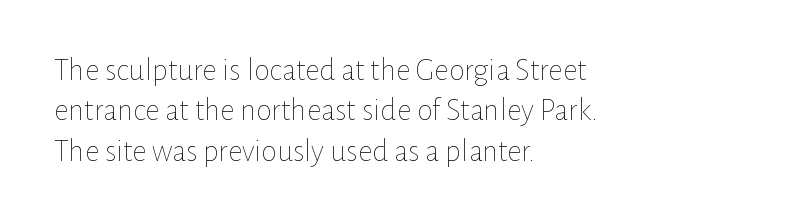
The image shows 32 px thin type, upright; set left-aligned, normal line spacing (1.26x), normal letter spacing, not underlined; low stroke contrast and a medium x-height.
